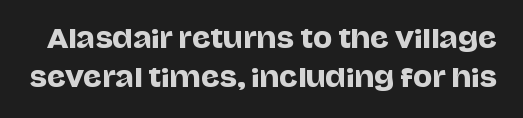
{"italic": "no", "underline": "no", "line_spacing": "normal", "line_spacing_ratio": 1.5, "letter_spacing": "normal", "letter_spacing_em": 0.0, "glyph_px": 26}
